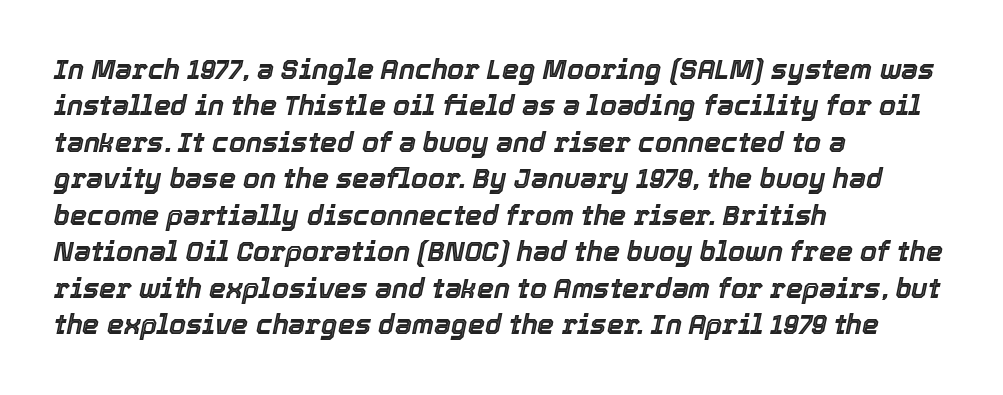
{"italic": "yes", "lean": "right", "slant_degrees": 12, "underline": "no", "align": "left", "line_spacing": "normal", "line_spacing_ratio": 1.35, "letter_spacing": "normal", "letter_spacing_em": 0.0, "glyph_px": 27}
